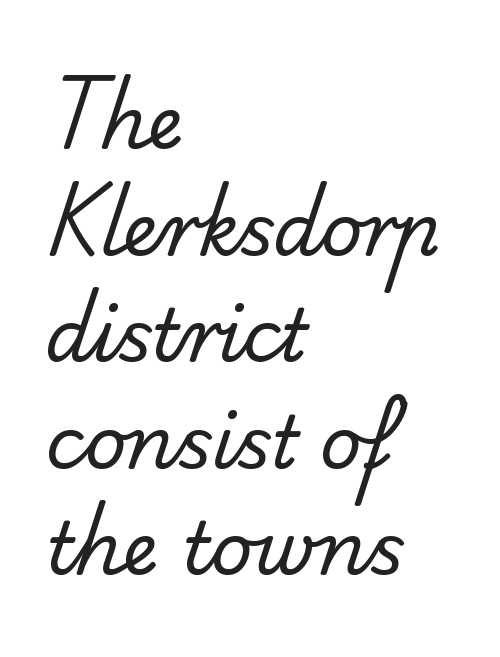
Q: Is the text bold? A: No.
Q: Is the typeface a serif or a sans-serif typeface? A: Sans-serif.
Q: Is the text underlined? A: No.
Q: How is the paragraph aligned? A: Left-aligned.
Q: Is the spacing between letters normal or unusually wide? A: Normal.
Q: Is the spacing between lines tight, normal or loose? A: Normal.
Q: Width (condensed, normal, or wide)? A: Normal.
Q: Stroke contrast? A: Low.
Q: x-height? A: Small.
Q: Monospaced? A: No.
